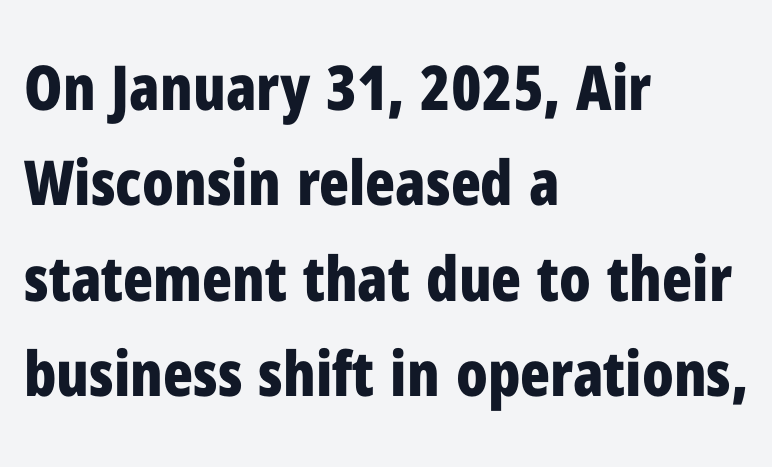
Q: Is the text bold? A: Yes.
Q: Is the text italic (slanted)? A: No, it is upright.
Q: Is the typeface a serif or a sans-serif typeface? A: Sans-serif.
Q: Is the text underlined? A: No.
Q: How is the paragraph aligned? A: Left-aligned.
Q: Is the spacing between letters normal or unusually wide? A: Normal.
Q: Is the spacing between lines tight, normal or loose? A: Normal.
Q: Width (condensed, normal, or wide)? A: Condensed.
Q: Stroke contrast? A: Low.
Q: x-height? A: Medium.
Q: Monospaced? A: No.
